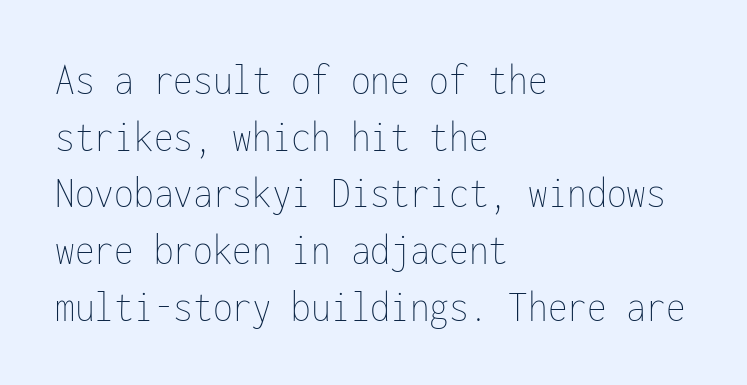
{"italic": "no", "bold": "no", "weight": "thin", "width": "condensed", "stroke_contrast": "low", "x_height": "medium", "monospaced": "yes", "underline": "no", "align": "left", "line_spacing": "normal", "line_spacing_ratio": 1.26, "letter_spacing": "normal", "letter_spacing_em": 0.0, "glyph_px": 45}
